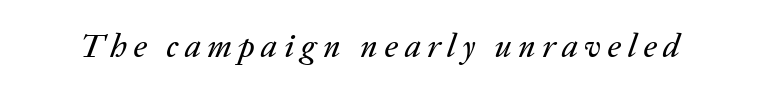
The image shows 33 px text type, italic (leaning right); set unusually wide letter spacing (+0.2 em), not underlined; low stroke contrast and a medium x-height.
